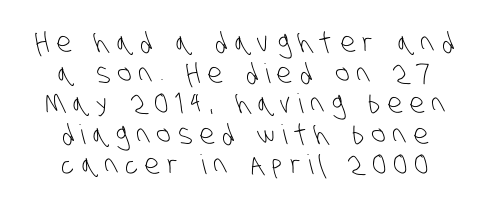
Each row of text sits above clean, open space. The vertical gap from one line to the next is small. The type is letterspaced generously, with wide tracking. Line starts and ends both wander, symmetrically. The passage shown is not bold in any degree.
